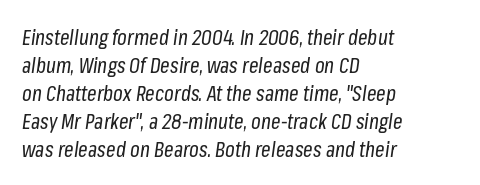
Q: Is the text bold? A: No.
Q: Is the text italic (slanted)? A: Yes, it leans right by about 8 degrees.
Q: Is the text underlined? A: No.
Q: How is the paragraph aligned? A: Left-aligned.
Q: Is the spacing between letters normal or unusually wide? A: Normal.
Q: Is the spacing between lines tight, normal or loose? A: Normal.
